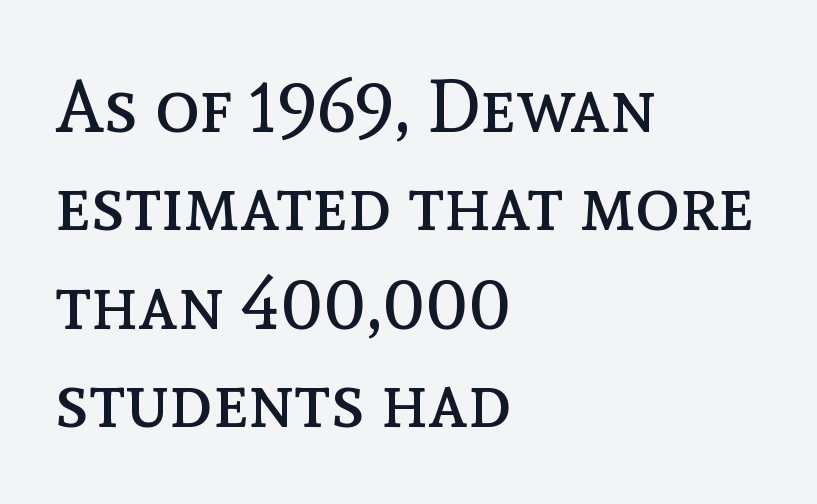
The space beneath each line is pristine and unruled. Bold? No — there's no thickening of the strokes. Standard letterfit; no display-style spreading of the glyphs. A student would call this left alignment; a typographer would say flush left, rag right. Characters remain perfectly vertical along every line. Looks like regular typesetting: each glyph gets only the width it needs.
